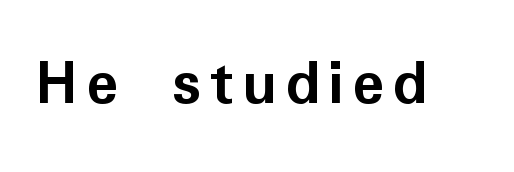
{"serif": "no", "italic": "no", "bold": "yes", "weight": "semibold", "width": "normal", "stroke_contrast": "low", "x_height": "medium", "monospaced": "no", "underline": "no", "glyph_px": 67}
